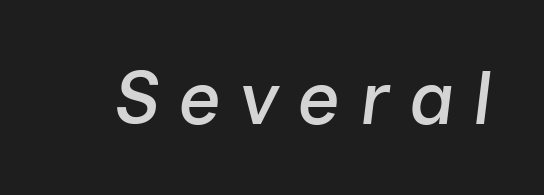
Q: Is the text italic (slanted)? A: Yes, it leans right by about 7 degrees.
Q: Is the text underlined? A: No.
Q: Is the spacing between letters normal or unusually wide? A: Unusually wide.
Q: Width (condensed, normal, or wide)? A: Normal.
Q: Stroke contrast? A: Low.
Q: x-height? A: Medium.
Q: Monospaced? A: No.
